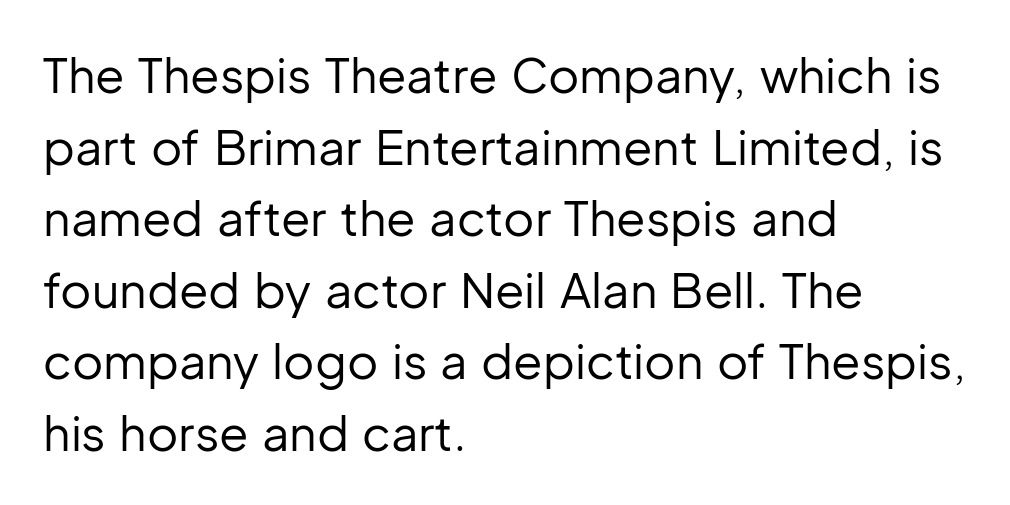
Q: Is the text bold? A: No.
Q: Is the text italic (slanted)? A: No, it is upright.
Q: Is the typeface a serif or a sans-serif typeface? A: Sans-serif.
Q: Is the text underlined? A: No.
Q: How is the paragraph aligned? A: Left-aligned.
Q: Is the spacing between letters normal or unusually wide? A: Normal.
Q: Is the spacing between lines tight, normal or loose? A: Normal.
Q: Width (condensed, normal, or wide)? A: Normal.
Q: Stroke contrast? A: Low.
Q: x-height? A: Medium.
Q: Monospaced? A: No.
